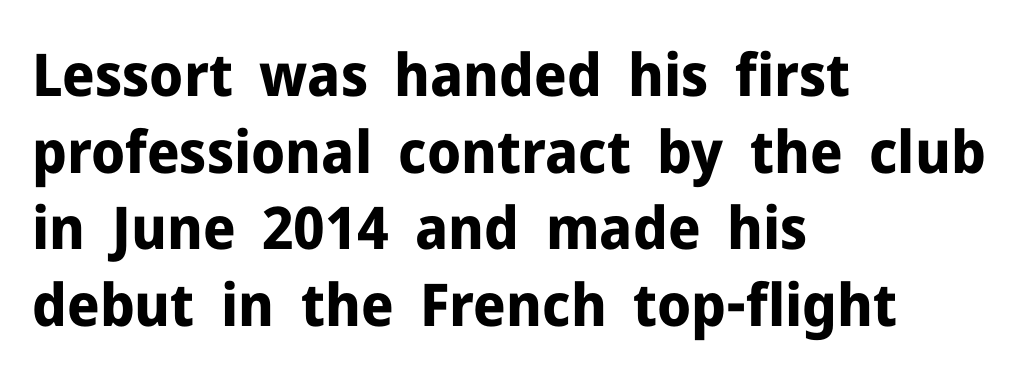
{"serif": "no", "italic": "no", "bold": "yes", "weight": "bold", "width": "normal", "stroke_contrast": "low", "x_height": "medium", "monospaced": "no", "underline": "no", "align": "left", "line_spacing": "normal", "line_spacing_ratio": 1.3, "letter_spacing": "normal", "letter_spacing_em": 0.0, "glyph_px": 59}
